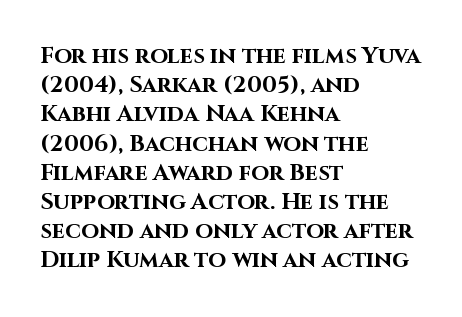
The image shows 23 px bold type, upright; set left-aligned, normal line spacing (1.27x), normal letter spacing, not underlined.
